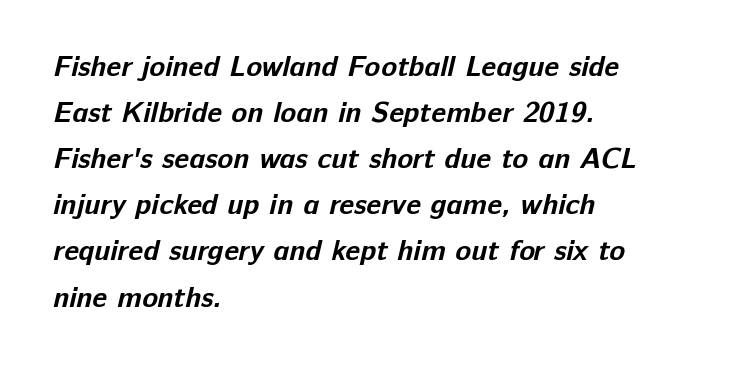
{"serif": "no", "bold": "yes", "weight": "bold", "width": "normal", "stroke_contrast": "low", "x_height": "medium", "monospaced": "no", "underline": "no", "align": "left", "line_spacing": "normal", "line_spacing_ratio": 1.59, "letter_spacing": "normal", "letter_spacing_em": 0.0, "glyph_px": 29}
